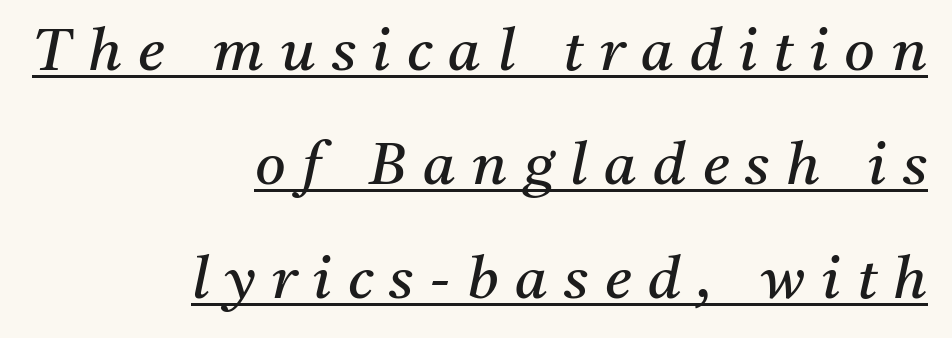
Q: Is the text bold? A: No.
Q: Is the text italic (slanted)? A: Yes, it leans right by about 11 degrees.
Q: Is the typeface a serif or a sans-serif typeface? A: Serif.
Q: Is the text underlined? A: Yes.
Q: How is the paragraph aligned? A: Right-aligned.
Q: Is the spacing between letters normal or unusually wide? A: Unusually wide.
Q: Is the spacing between lines tight, normal or loose? A: Loose.
Q: Width (condensed, normal, or wide)? A: Normal.
Q: Stroke contrast? A: Medium.
Q: x-height? A: Medium.
Q: Monospaced? A: No.
